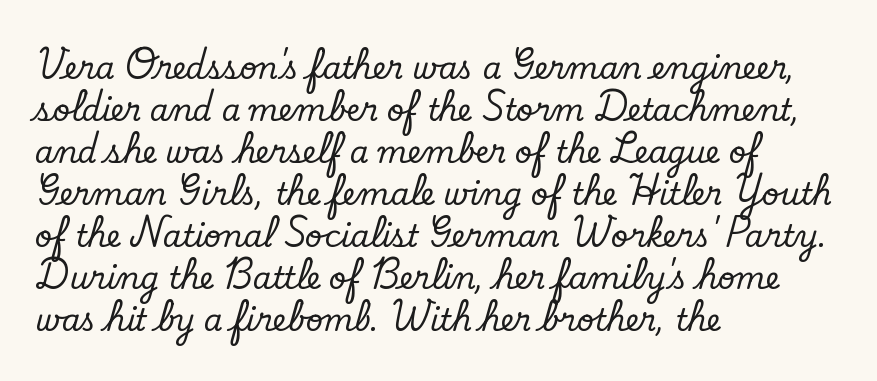
Compared with typical body copy, the letter spacing here is the same. Varying glyph widths throughout — classic text-font behaviour. If you measured baseline to baseline, you'd find a middling distance. Which margin do the lines hug? The left one — the right edge is uneven. The typeface chosen for these lines features serifs.
